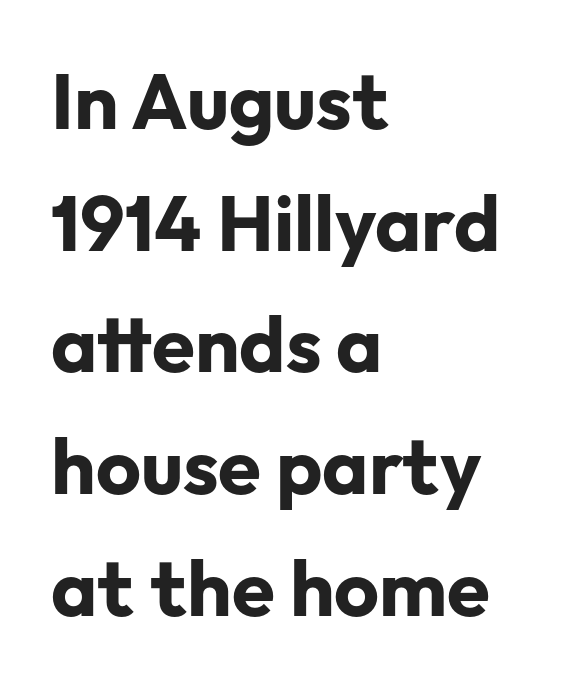
Q: Is the text bold? A: Yes.
Q: Is the text italic (slanted)? A: No, it is upright.
Q: Is the typeface a serif or a sans-serif typeface? A: Sans-serif.
Q: Is the text underlined? A: No.
Q: How is the paragraph aligned? A: Left-aligned.
Q: Is the spacing between letters normal or unusually wide? A: Normal.
Q: Is the spacing between lines tight, normal or loose? A: Normal.
Q: Width (condensed, normal, or wide)? A: Normal.
Q: Stroke contrast? A: Low.
Q: x-height? A: Medium.
Q: Monospaced? A: No.
